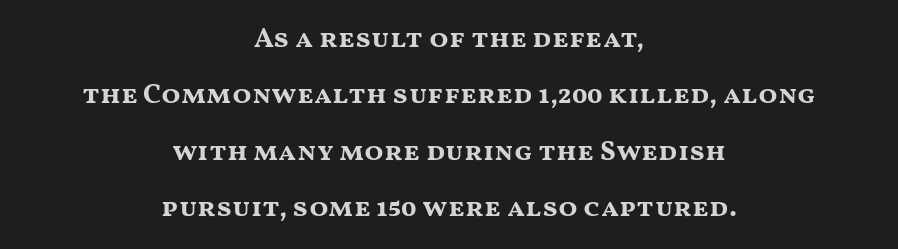
The image shows 28 px bold, wide sans-serif type, upright; set centered, loose line spacing (2.01x), normal letter spacing, not underlined; medium stroke contrast and a medium x-height.
